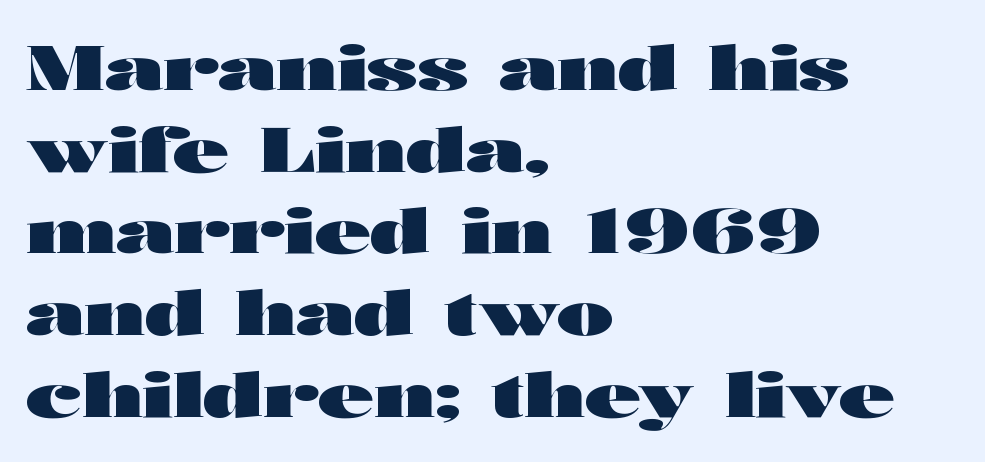
The image shows 61 px heavy, wide type, upright; set left-aligned, normal line spacing (1.34x), normal letter spacing, not underlined; high stroke contrast and a medium x-height.
